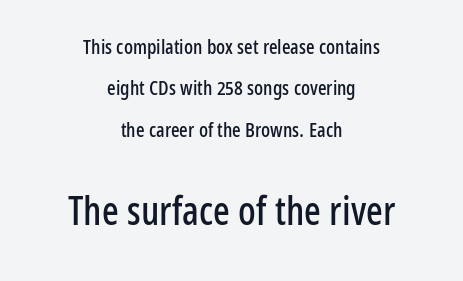
The image shows 39 px condensed sans-serif type, upright; set centered, loose line spacing (2.07x), normal letter spacing, not underlined; the second (bottom) block is 1.95x larger; low stroke contrast and a medium x-height.
